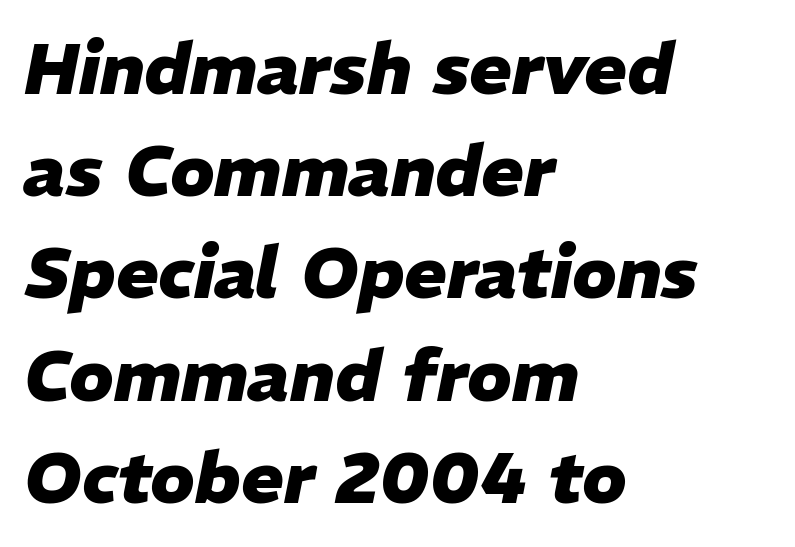
Q: Is the text bold? A: Yes.
Q: Is the text italic (slanted)? A: Yes, it leans right by about 11 degrees.
Q: Is the text underlined? A: No.
Q: How is the paragraph aligned? A: Left-aligned.
Q: Is the spacing between letters normal or unusually wide? A: Normal.
Q: Is the spacing between lines tight, normal or loose? A: Normal.
Q: Width (condensed, normal, or wide)? A: Normal.
Q: Stroke contrast? A: Low.
Q: x-height? A: Medium.
Q: Monospaced? A: No.
